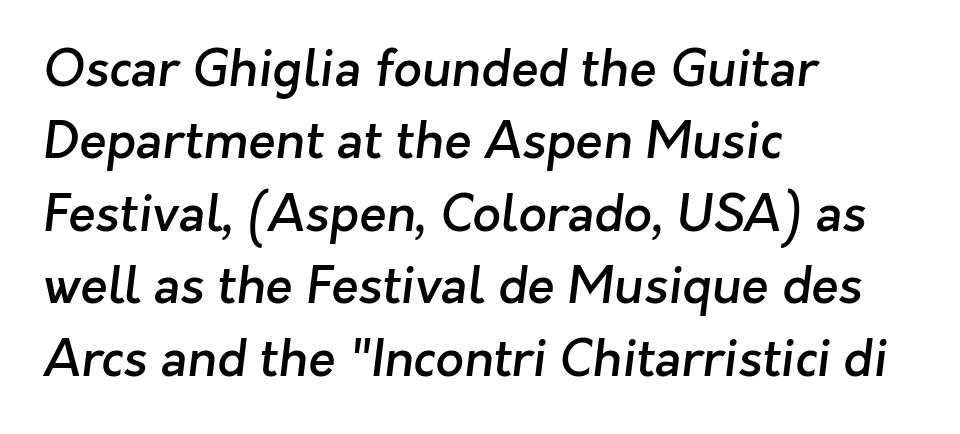
The image shows 50 px semibold sans-serif type; set left-aligned, normal line spacing (1.45x), normal letter spacing, not underlined; low stroke contrast and a medium x-height.
